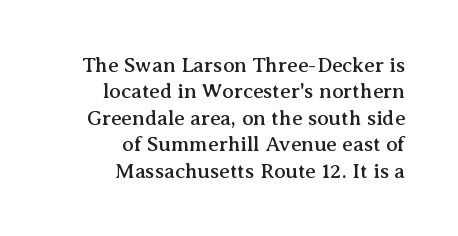
The leading is moderate, giving the passage an even texture. The passage is arranged like a letterhead date or caption credit — flush right. Type without underlining. The type sits square on the baseline with zero lean. You could call the tracking neutral — neither tight nor loose.
